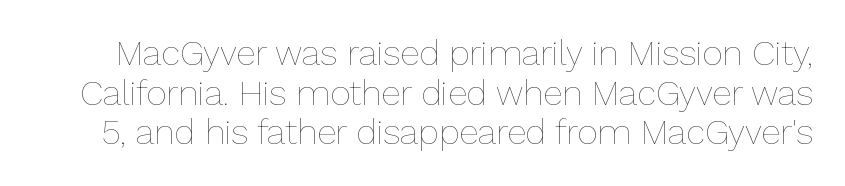
The image shows 35 px thin type, upright; set tight line spacing (1.13x), normal letter spacing, not underlined; low stroke contrast and a medium x-height.
